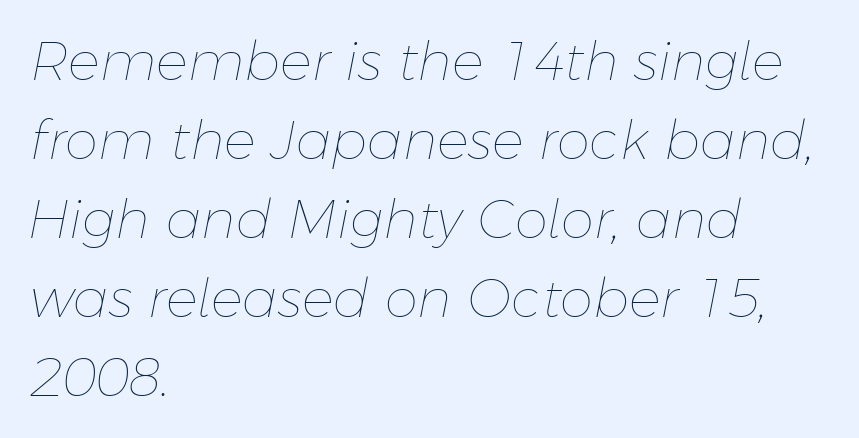
The letters are slanted; this is an italic face. Varying glyph widths throughout — classic text-font behaviour. The type is set solid horizontally, with unmodified tracking. Is the stroke heavy? The answer is a plain regular-or-lighter. The leading is moderate, giving the passage an even texture. Casual observation: everything's shoved over to the left.
